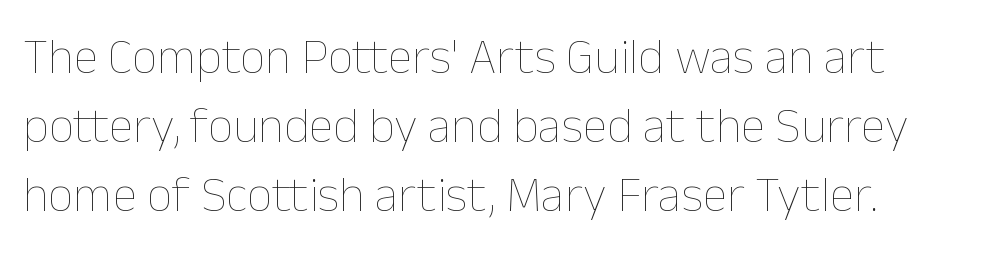
Think of a printed novel: that variable character pitch is what you see here. Stems and bowls with no extra thickness — not bold. Every stem runs plumb, perpendicular to the baseline. The zone under the glyphs is completely vacant. Successive baselines arrive at the customary interval.
